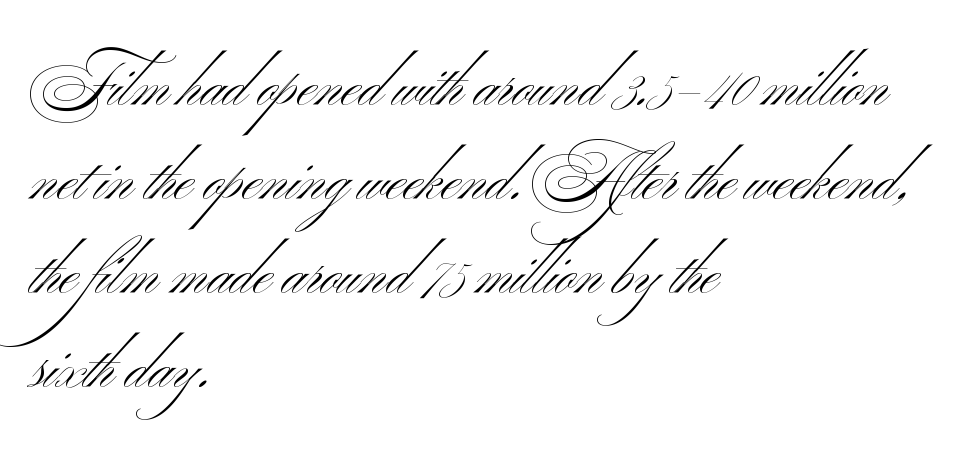
The image shows 63 px light, wide sans-serif type; set left-aligned, normal line spacing (1.49x), normal letter spacing, not underlined; medium stroke contrast and a small x-height.
